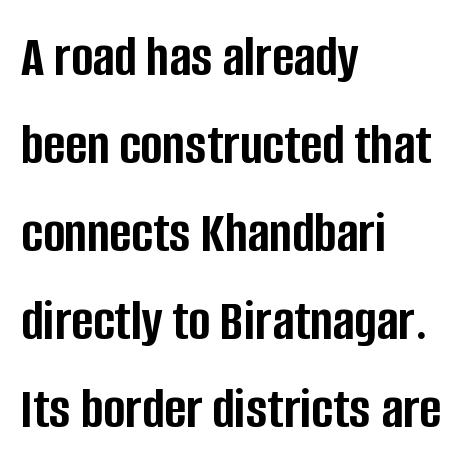
{"serif": "no", "italic": "no", "bold": "yes", "weight": "semibold", "width": "condensed", "stroke_contrast": "low", "x_height": "large", "monospaced": "no", "underline": "no", "align": "left", "line_spacing": "normal", "line_spacing_ratio": 1.49, "letter_spacing": "normal", "letter_spacing_em": 0.0, "glyph_px": 59}
